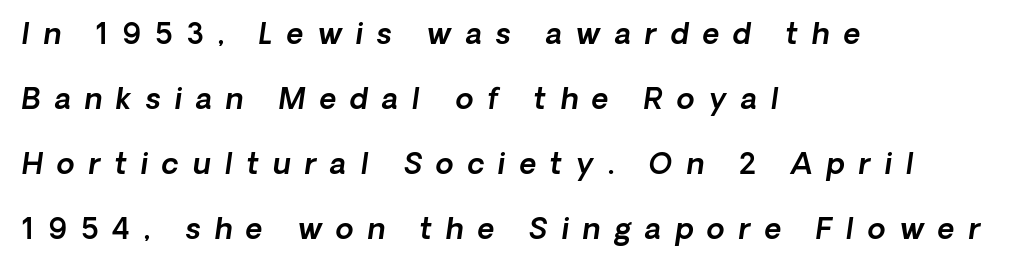
The image shows 29 px sans-serif type; set left-aligned, loose line spacing (2.24x), unusually wide letter spacing (+0.48 em), not underlined; a medium x-height.
